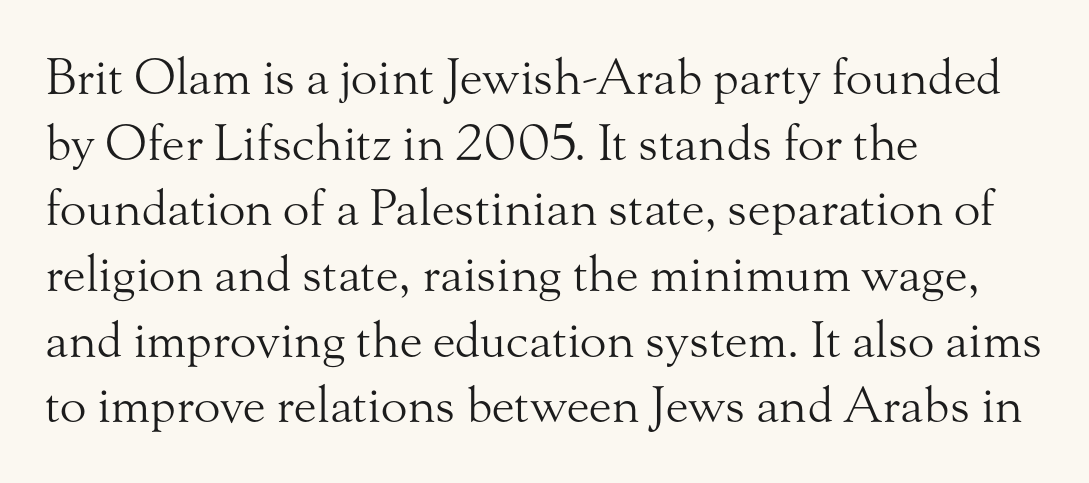
{"serif": "yes", "italic": "no", "bold": "no", "weight": "light", "width": "normal", "stroke_contrast": "medium", "x_height": "small", "monospaced": "no", "underline": "no", "align": "left", "line_spacing": "normal", "line_spacing_ratio": 1.34, "letter_spacing": "normal", "letter_spacing_em": 0.0, "glyph_px": 49}
